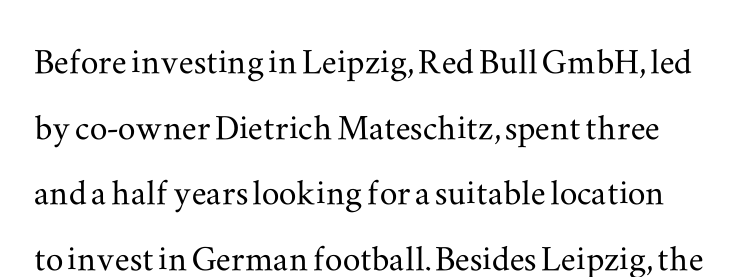
The letters sit at their default tracking, neither squeezed nor spread. Vertical strokes here are truly vertical. Think of a printed novel: that variable character pitch is what you see here. This rendering features lettering with no underline. Are there feet on the stems? There are — it's a serif.
